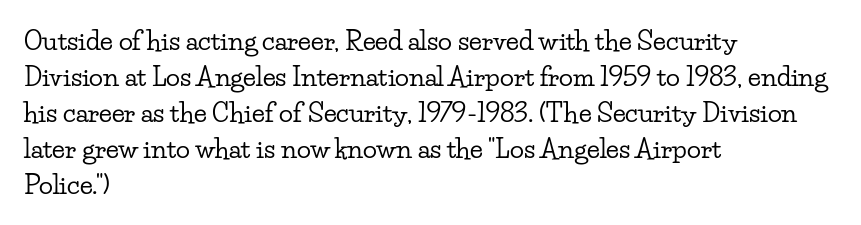
{"italic": "no", "underline": "no", "align": "left", "line_spacing": "normal", "line_spacing_ratio": 1.38, "letter_spacing": "normal", "letter_spacing_em": 0.0, "glyph_px": 26}
